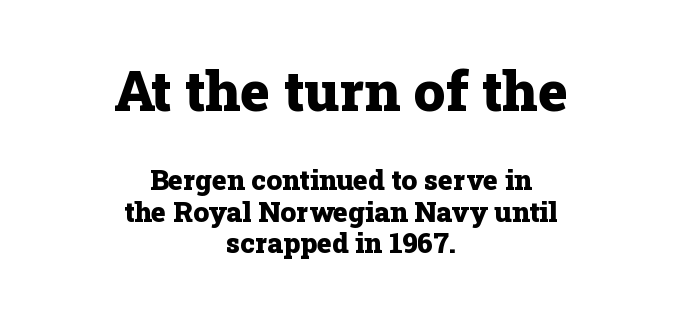
Q: Is the text bold? A: Yes.
Q: Is the text italic (slanted)? A: No, it is upright.
Q: Is the typeface a serif or a sans-serif typeface? A: Serif.
Q: Is the text underlined? A: No.
Q: How is the paragraph aligned? A: Centered.
Q: Is the spacing between letters normal or unusually wide? A: Normal.
Q: Is the spacing between lines tight, normal or loose? A: Tight.
Q: Which block of text is set in a larger size, the first (top) or the second (bottom)? A: The first (top) one.
Q: Width (condensed, normal, or wide)? A: Normal.
Q: Stroke contrast? A: Low.
Q: x-height? A: Medium.
Q: Monospaced? A: No.
